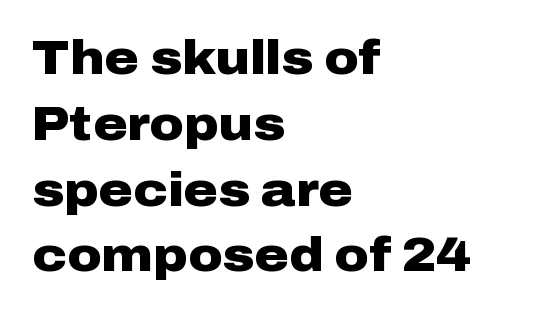
{"serif": "no", "italic": "no", "bold": "yes", "weight": "heavy", "width": "wide", "stroke_contrast": "low", "x_height": "medium", "monospaced": "no", "underline": "no", "align": "left", "line_spacing": "normal", "line_spacing_ratio": 1.4, "letter_spacing": "normal", "letter_spacing_em": 0.0, "glyph_px": 47}
